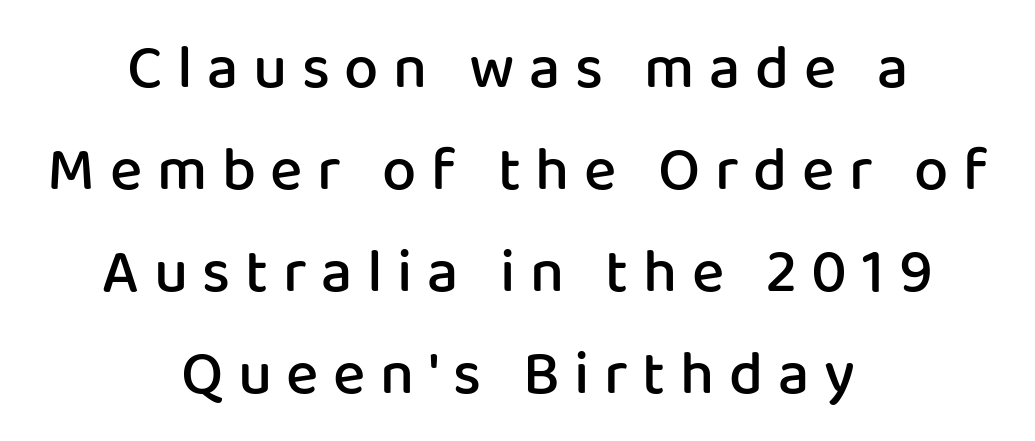
The image shows 61 px semibold sans-serif type, upright; set centered, normal line spacing (1.67x), unusually wide letter spacing (+0.24 em), not underlined; low stroke contrast and a medium x-height.
